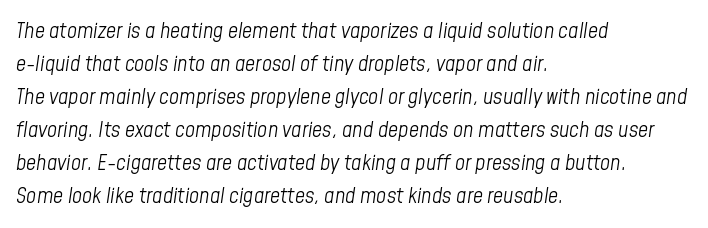
Q: Is the text bold? A: No.
Q: Is the text italic (slanted)? A: Yes, it leans right by about 8 degrees.
Q: Is the text underlined? A: No.
Q: How is the paragraph aligned? A: Left-aligned.
Q: Is the spacing between letters normal or unusually wide? A: Normal.
Q: Is the spacing between lines tight, normal or loose? A: Normal.
